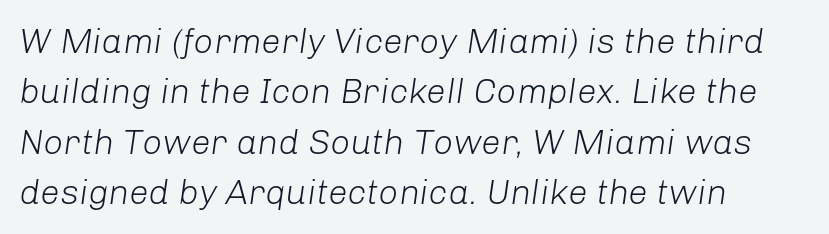
{"italic": "yes", "lean": "right", "slant_degrees": 8, "bold": "no", "weight": "light", "width": "normal", "stroke_contrast": "low", "x_height": "medium", "monospaced": "no", "underline": "no", "align": "left", "line_spacing": "normal", "line_spacing_ratio": 1.44, "letter_spacing": "normal", "letter_spacing_em": 0.0, "glyph_px": 35}
